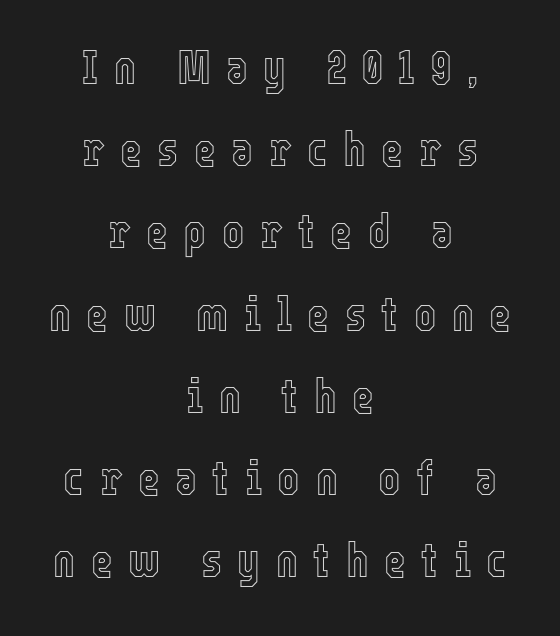
Q: Is the text italic (slanted)? A: No, it is upright.
Q: Is the text underlined? A: No.
Q: How is the paragraph aligned? A: Centered.
Q: Is the spacing between letters normal or unusually wide? A: Unusually wide.
Q: Width (condensed, normal, or wide)? A: Condensed.
Q: x-height? A: Medium.
Q: Monospaced? A: No.
